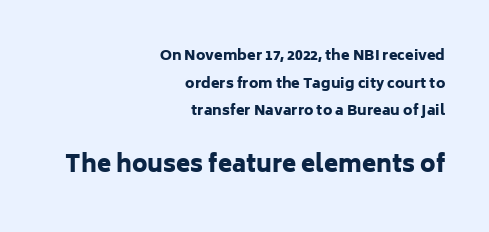
This rendering features lettering with no underline. Students, observe: this is what heavily led, spacious text looks like. Posture: straight, roman, zero tilt. Does extra space separate the letters? No, they use regular spacing. Between these two stacked blocks, the lower one wins on size. Horizontally, the lines are justified to the trailing edge only.
